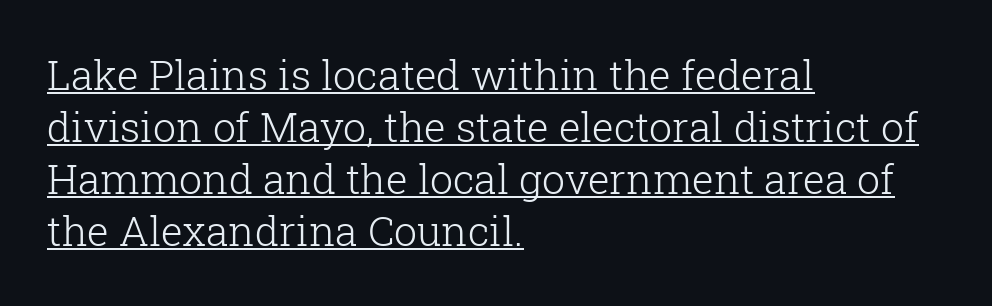
{"serif": "yes", "italic": "no", "bold": "no", "weight": "light", "width": "normal", "stroke_contrast": "low", "x_height": "medium", "monospaced": "no", "underline": "yes", "align": "left", "line_spacing": "normal", "line_spacing_ratio": 1.27, "letter_spacing": "normal", "letter_spacing_em": 0.0, "glyph_px": 41}
